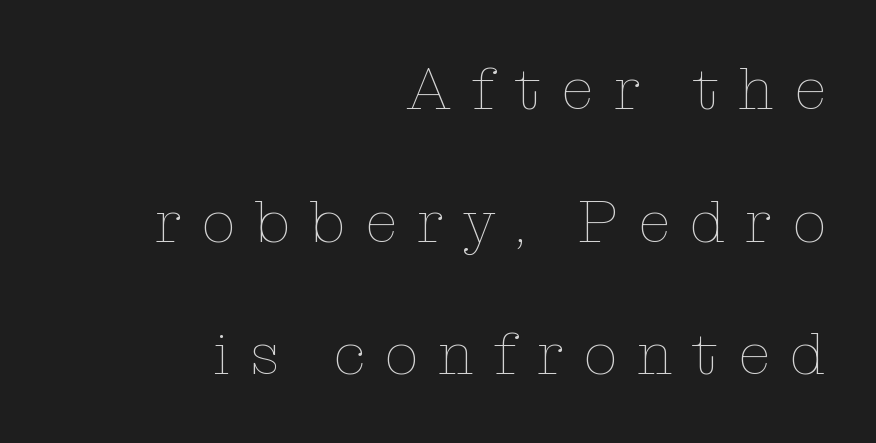
Q: Is the text bold? A: No.
Q: Is the text italic (slanted)? A: No, it is upright.
Q: Is the text underlined? A: No.
Q: How is the paragraph aligned? A: Right-aligned.
Q: Is the spacing between letters normal or unusually wide? A: Unusually wide.
Q: Is the spacing between lines tight, normal or loose? A: Loose.
Q: Width (condensed, normal, or wide)? A: Normal.
Q: Stroke contrast? A: Low.
Q: x-height? A: Medium.
Q: Monospaced? A: No.
